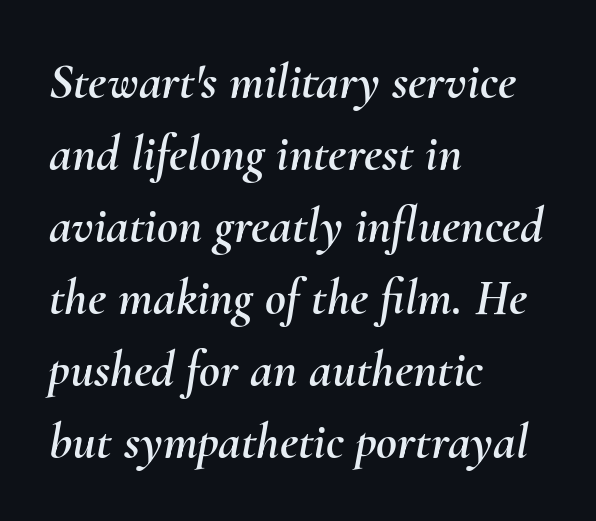
The image shows 51 px text type, italic (leaning right); set left-aligned, normal line spacing (1.41x), normal letter spacing, not underlined; medium stroke contrast and a small x-height.
